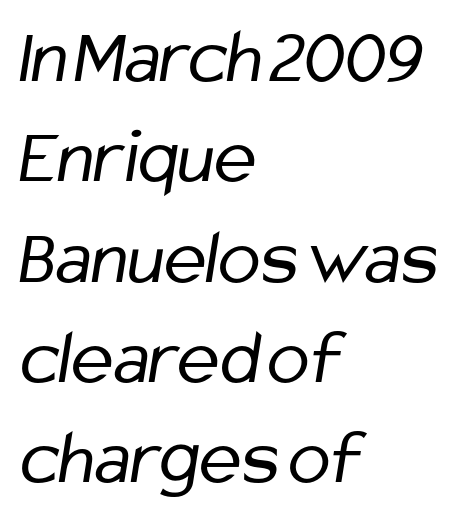
Q: Is the text bold? A: No.
Q: Is the typeface a serif or a sans-serif typeface? A: Sans-serif.
Q: Is the text underlined? A: No.
Q: How is the paragraph aligned? A: Left-aligned.
Q: Is the spacing between letters normal or unusually wide? A: Normal.
Q: Is the spacing between lines tight, normal or loose? A: Normal.
Q: Width (condensed, normal, or wide)? A: Condensed.
Q: Stroke contrast? A: Low.
Q: x-height? A: Medium.
Q: Monospaced? A: No.
